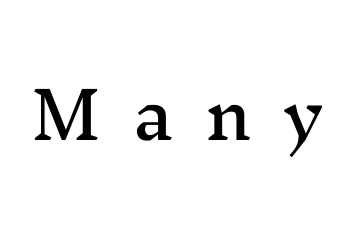
{"serif": "yes", "italic": "no", "width": "wide", "stroke_contrast": "medium", "x_height": "medium", "monospaced": "no", "underline": "no", "letter_spacing": "wide", "letter_spacing_em": 0.49, "glyph_px": 65}
